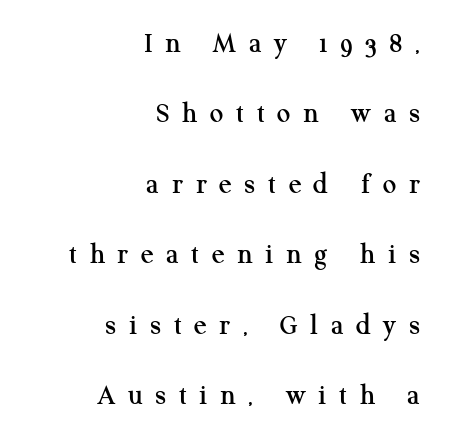
{"serif": "yes", "italic": "no", "width": "normal", "stroke_contrast": "medium", "x_height": "medium", "monospaced": "no", "underline": "no", "align": "right", "line_spacing": "loose", "line_spacing_ratio": 2.35, "letter_spacing": "wide", "letter_spacing_em": 0.42, "glyph_px": 30}
